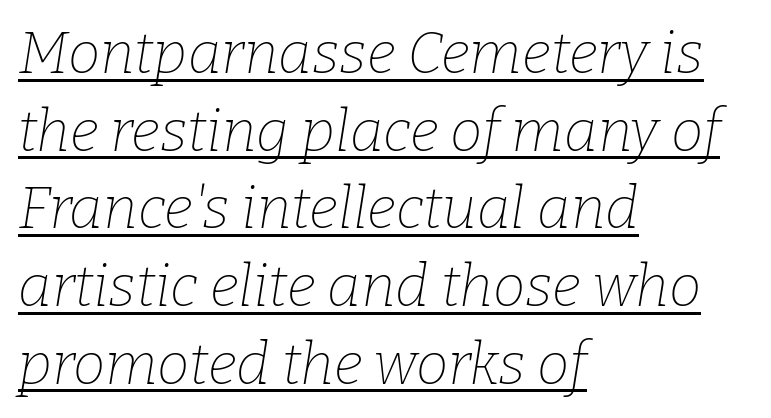
{"serif": "yes", "italic": "yes", "lean": "right", "slant_degrees": 9, "bold": "no", "weight": "thin", "width": "normal", "stroke_contrast": "low", "x_height": "medium", "monospaced": "no", "underline": "yes", "align": "left", "line_spacing": "normal", "line_spacing_ratio": 1.34, "letter_spacing": "normal", "letter_spacing_em": 0.0, "glyph_px": 58}
